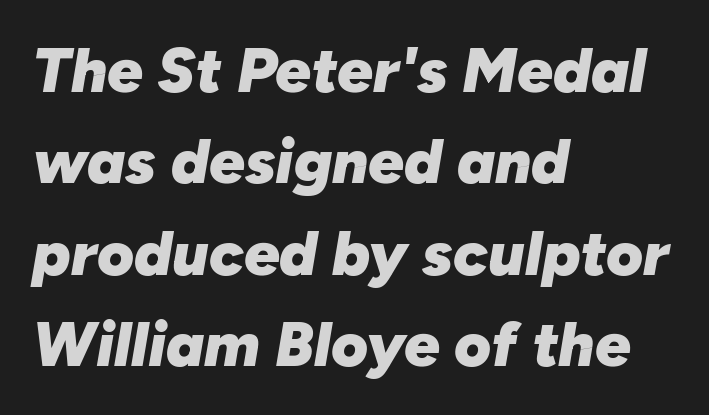
The image shows 63 px heavy type, italic (leaning right); set left-aligned, normal line spacing (1.45x), normal letter spacing, not underlined; low stroke contrast and a medium x-height.
